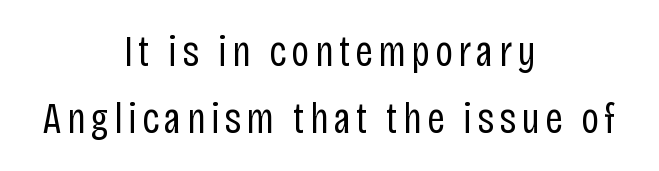
This sample is center-justified, so both line endings float freely. How would I describe the line gaps? Plain and ordinary. On a weight scale, this lands at 450 or below. Nothing sits at the stroke ends, so this counts as sans-serif.
